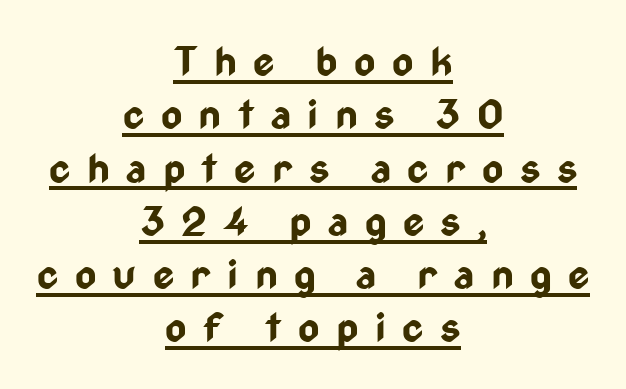
{"serif": "no", "italic": "no", "bold": "yes", "weight": "bold", "width": "condensed", "stroke_contrast": "low", "x_height": "medium", "monospaced": "no", "underline": "yes", "align": "center", "line_spacing": "normal", "line_spacing_ratio": 1.3, "letter_spacing": "wide", "letter_spacing_em": 0.4, "glyph_px": 41}
